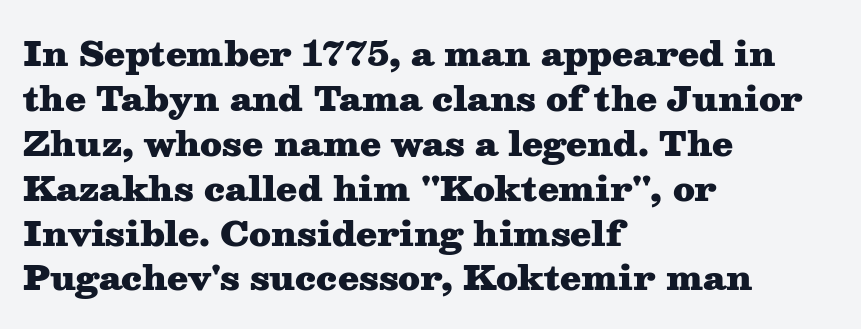
The image shows 34 px heavy, wide serif type, upright; set left-aligned, normal line spacing (1.32x), normal letter spacing, not underlined; medium stroke contrast and a medium x-height.
